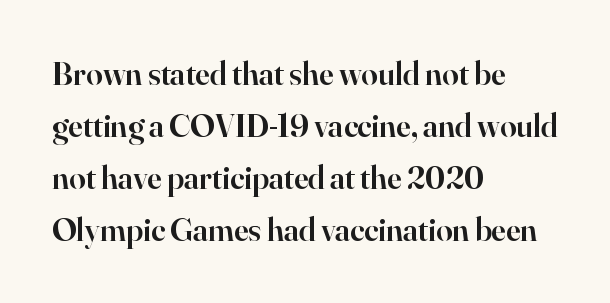
The image shows 33 px semibold serif type, upright; set left-aligned, normal line spacing (1.58x), normal letter spacing, not underlined; high stroke contrast and a small x-height.
